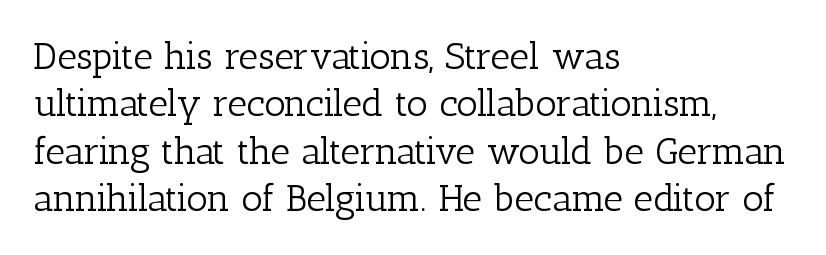
Standard letterfit; no display-style spreading of the glyphs. Underlining? Definitely not there. The letters advance in unequal steps, a hallmark of proportional type. The text block is weighted toward the left margin, trailing off unevenly rightward.
